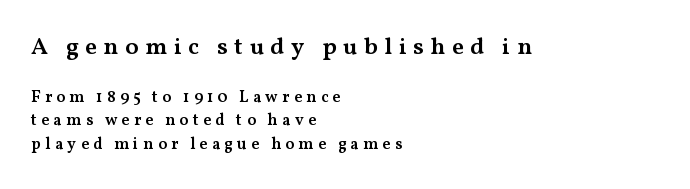
Q: Is the text bold? A: Semi-bold.
Q: Is the text italic (slanted)? A: No, it is upright.
Q: Is the text underlined? A: No.
Q: How is the paragraph aligned? A: Left-aligned.
Q: Is the spacing between letters normal or unusually wide? A: Unusually wide.
Q: Is the spacing between lines tight, normal or loose? A: Normal.
Q: Which block of text is set in a larger size, the first (top) or the second (bottom)? A: The first (top) one.
